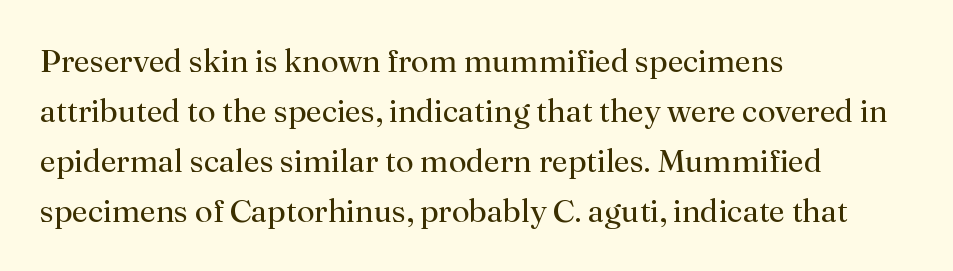
Each letter keeps its own natural width here, so spacing adapts to shape. The text block is weighted toward the left margin, trailing off unevenly rightward. You could call the tracking neutral — neither tight nor loose. Anything drawn beneath the words? Only blank space.
